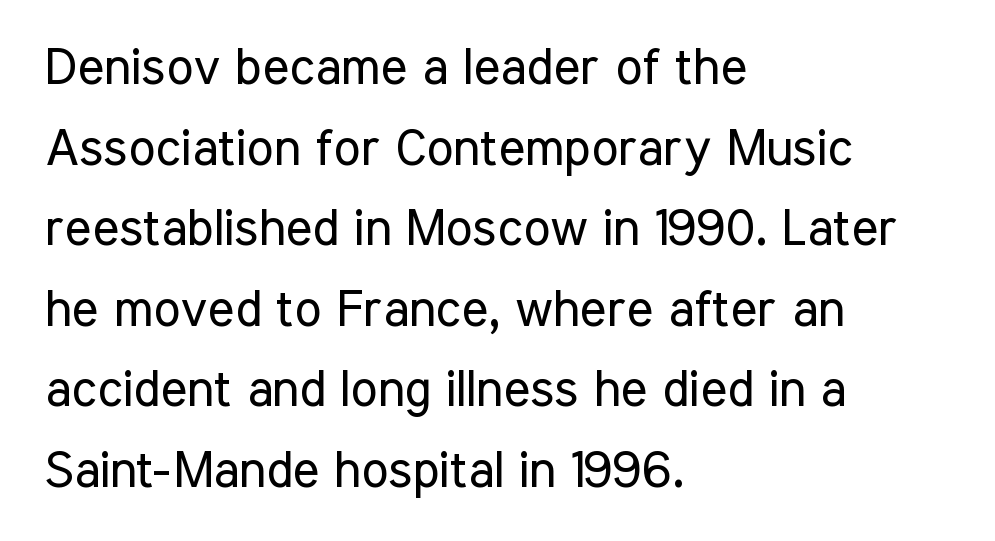
Q: Is the text bold? A: No.
Q: Is the text italic (slanted)? A: No, it is upright.
Q: Is the typeface a serif or a sans-serif typeface? A: Sans-serif.
Q: Is the text underlined? A: No.
Q: How is the paragraph aligned? A: Left-aligned.
Q: Is the spacing between letters normal or unusually wide? A: Normal.
Q: Is the spacing between lines tight, normal or loose? A: Normal.
Q: Width (condensed, normal, or wide)? A: Condensed.
Q: Stroke contrast? A: Low.
Q: x-height? A: Medium.
Q: Monospaced? A: No.
